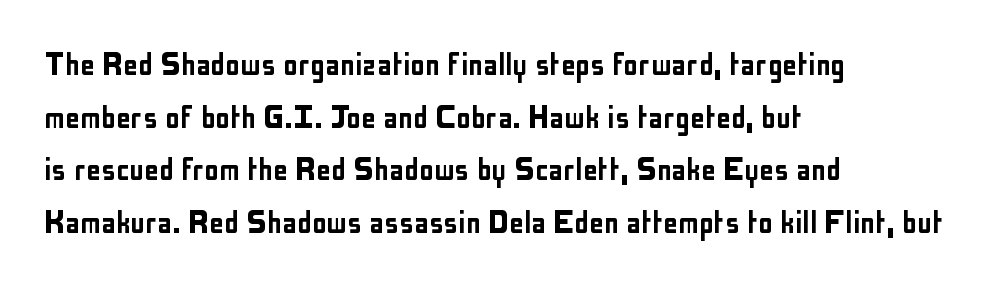
{"serif": "no", "italic": "no", "width": "condensed", "stroke_contrast": "low", "x_height": "medium", "monospaced": "no", "underline": "no", "align": "left", "line_spacing": "normal", "line_spacing_ratio": 1.42, "letter_spacing": "normal", "letter_spacing_em": 0.0, "glyph_px": 37}
